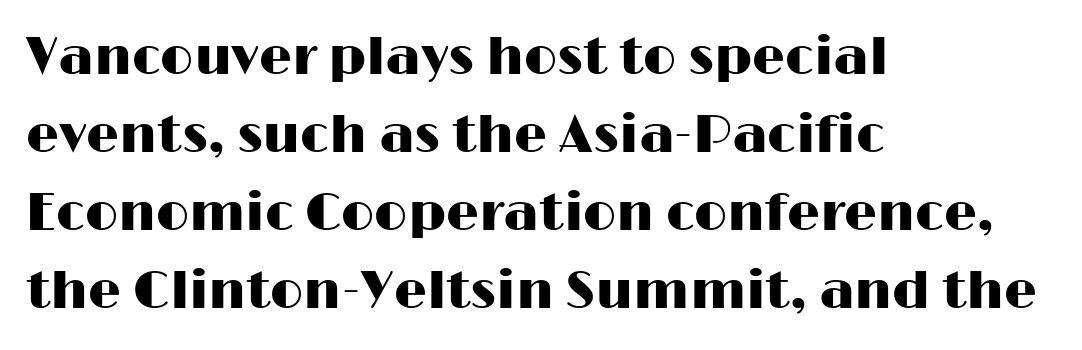
Q: Is the text italic (slanted)? A: No, it is upright.
Q: Is the typeface a serif or a sans-serif typeface? A: Sans-serif.
Q: Is the text underlined? A: No.
Q: How is the paragraph aligned? A: Left-aligned.
Q: Is the spacing between letters normal or unusually wide? A: Normal.
Q: Is the spacing between lines tight, normal or loose? A: Normal.
Q: Width (condensed, normal, or wide)? A: Wide.
Q: Stroke contrast? A: High.
Q: x-height? A: Medium.
Q: Monospaced? A: No.
